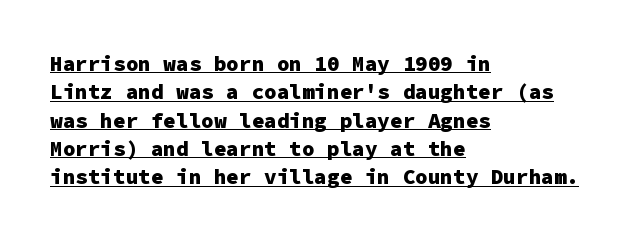
The image shows 21 px bold type, upright; set left-aligned, normal line spacing (1.35x), normal letter spacing, underlined.
